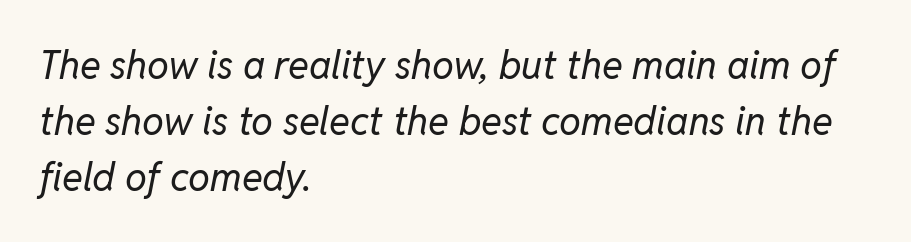
Plain, unruled lines of type. Short note: letters normally spaced. Designer's note — italics engaged. The weight would be labelled regular, book, light, or lighter still.
